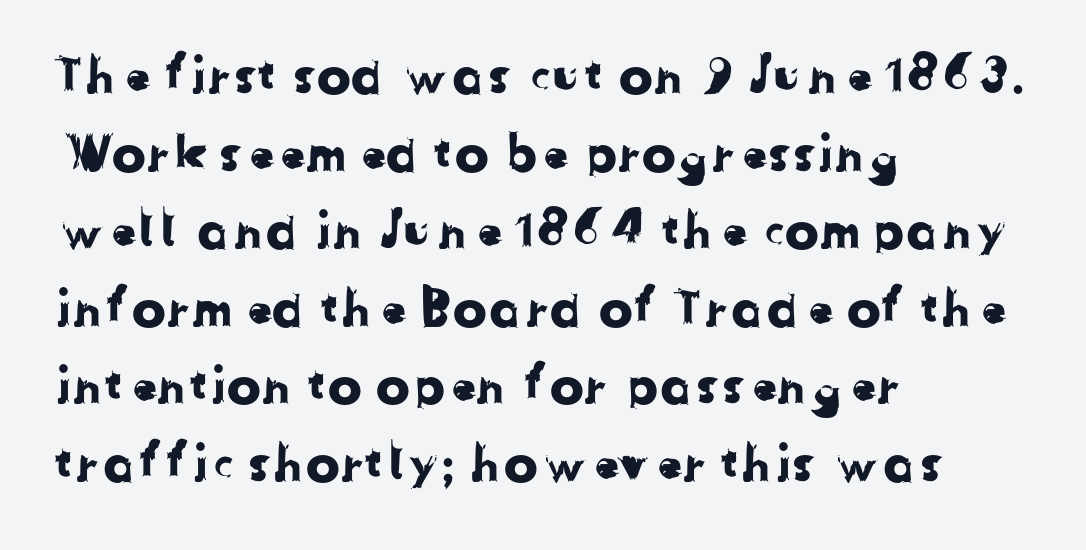
The image shows 51 px sans-serif type; set left-aligned, normal line spacing (1.52x), normal letter spacing, not underlined; low stroke contrast and a medium x-height.
